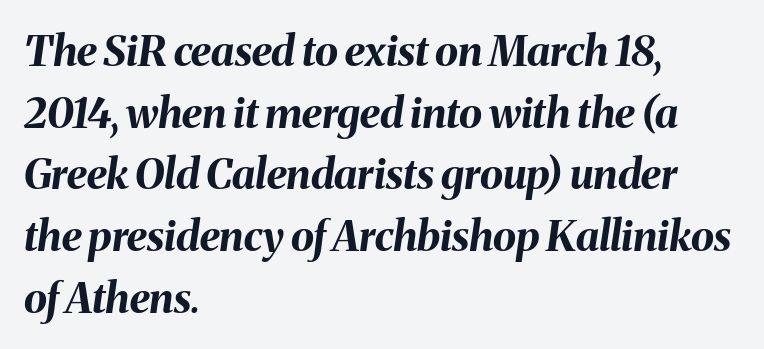
The image shows 42 px bold type, italic (leaning right); set left-aligned, normal line spacing (1.47x), normal letter spacing, not underlined; medium stroke contrast and a medium x-height.
